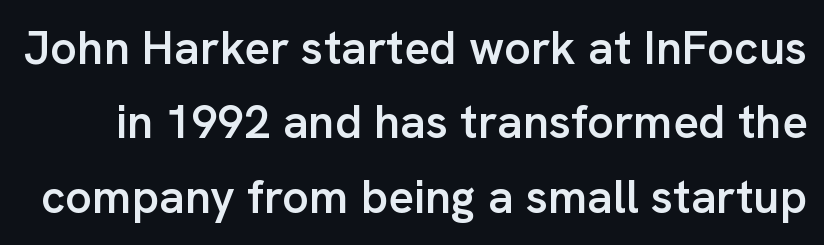
{"serif": "no", "italic": "no", "bold": "semi", "weight": "semibold", "width": "normal", "stroke_contrast": "low", "x_height": "medium", "monospaced": "no", "underline": "no", "line_spacing": "normal", "line_spacing_ratio": 1.58, "letter_spacing": "normal", "letter_spacing_em": 0.0, "glyph_px": 47}
